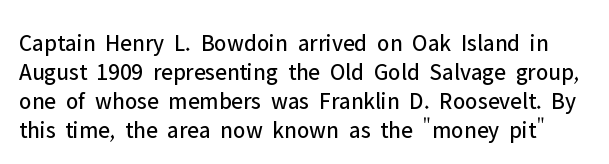
{"italic": "no", "bold": "no", "underline": "no", "line_spacing_ratio": 1.21, "letter_spacing": "normal", "letter_spacing_em": 0.0, "glyph_px": 24}
